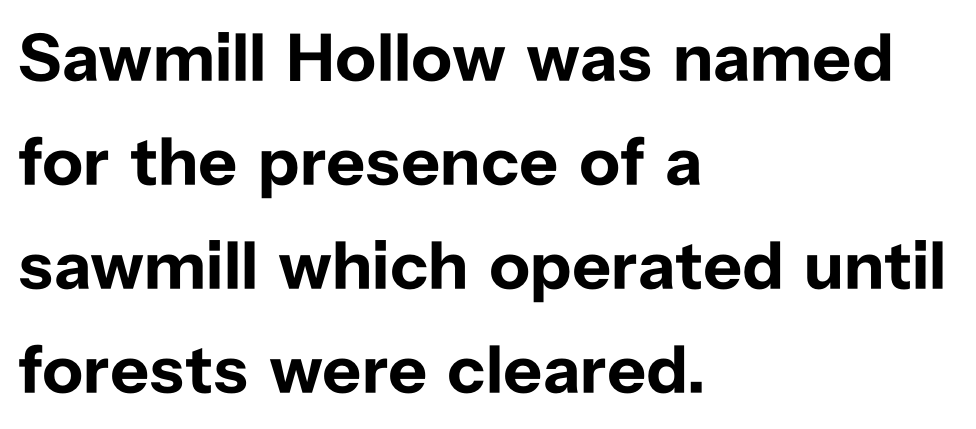
Q: Is the text bold? A: Yes.
Q: Is the text italic (slanted)? A: No, it is upright.
Q: Is the typeface a serif or a sans-serif typeface? A: Sans-serif.
Q: Is the text underlined? A: No.
Q: How is the paragraph aligned? A: Left-aligned.
Q: Is the spacing between letters normal or unusually wide? A: Normal.
Q: Is the spacing between lines tight, normal or loose? A: Normal.
Q: Width (condensed, normal, or wide)? A: Normal.
Q: Stroke contrast? A: Low.
Q: x-height? A: Medium.
Q: Monospaced? A: No.
